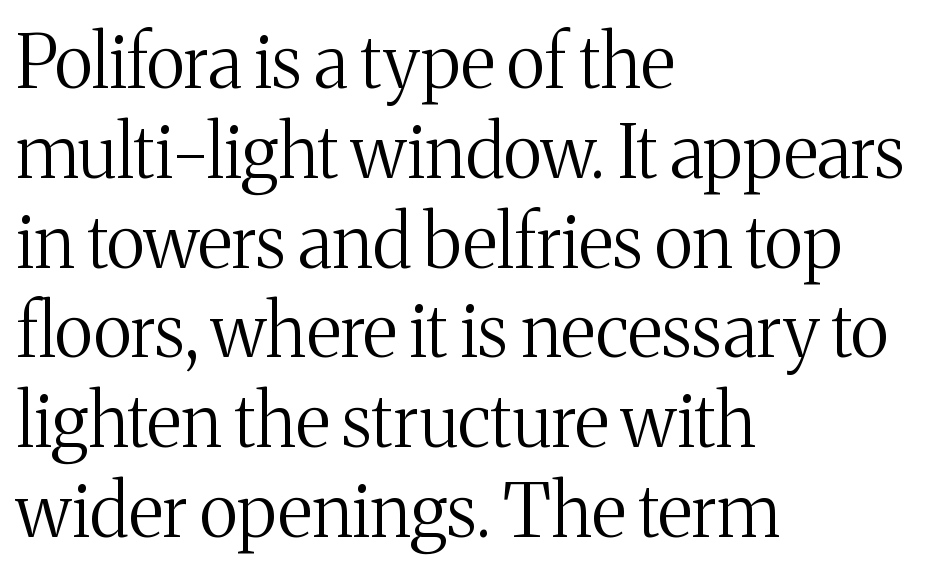
Q: Is the text bold? A: No.
Q: Is the text italic (slanted)? A: No, it is upright.
Q: Is the typeface a serif or a sans-serif typeface? A: Serif.
Q: Is the text underlined? A: No.
Q: How is the paragraph aligned? A: Left-aligned.
Q: Is the spacing between letters normal or unusually wide? A: Normal.
Q: Width (condensed, normal, or wide)? A: Normal.
Q: Stroke contrast? A: Medium.
Q: x-height? A: Medium.
Q: Monospaced? A: No.
